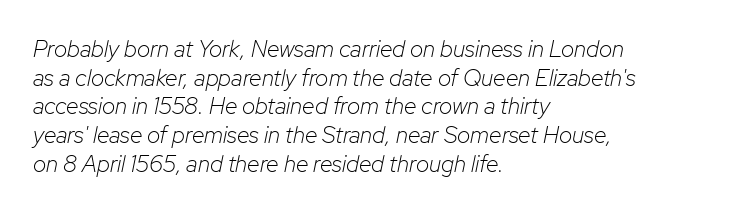
The image shows 23 px text type, italic (leaning right); set left-aligned, normal line spacing (1.25x), normal letter spacing, not underlined.
